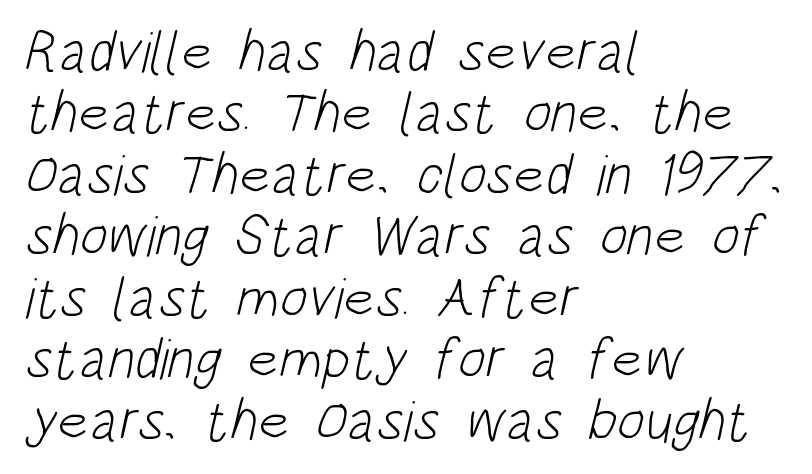
Q: Is the text bold? A: No.
Q: Is the typeface a serif or a sans-serif typeface? A: Sans-serif.
Q: Is the text underlined? A: No.
Q: How is the paragraph aligned? A: Left-aligned.
Q: Is the spacing between letters normal or unusually wide? A: Normal.
Q: Is the spacing between lines tight, normal or loose? A: Tight.
Q: Width (condensed, normal, or wide)? A: Condensed.
Q: Stroke contrast? A: Low.
Q: x-height? A: Large.
Q: Monospaced? A: No.
